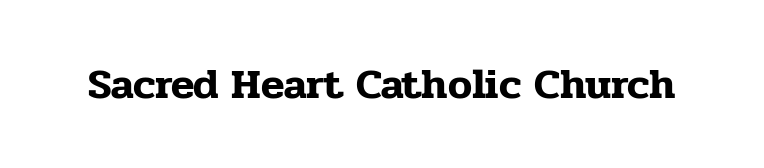
The image shows 43 px serif type, upright; set normal letter spacing, not underlined; low stroke contrast and a medium x-height.
